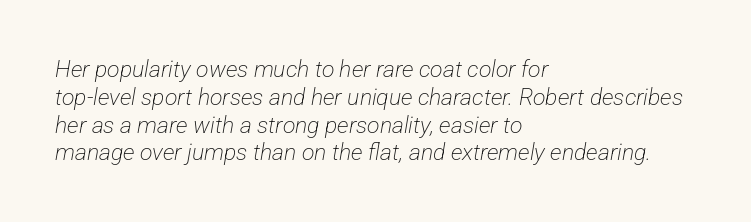
The image shows 23 px text type; set left-aligned, line spacing 1.21x, normal letter spacing, not underlined.
